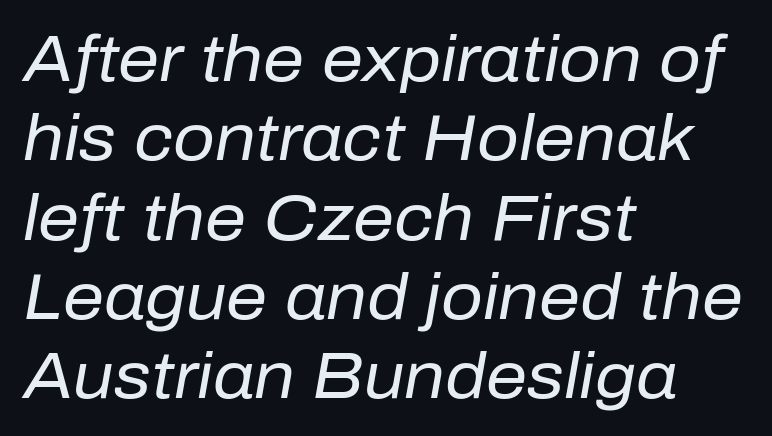
{"italic": "yes", "lean": "right", "slant_degrees": 10, "bold": "no", "weight": "regular", "width": "normal", "stroke_contrast": "low", "x_height": "medium", "monospaced": "no", "underline": "no", "align": "left", "line_spacing_ratio": 1.22, "letter_spacing": "normal", "letter_spacing_em": 0.0, "glyph_px": 65}
